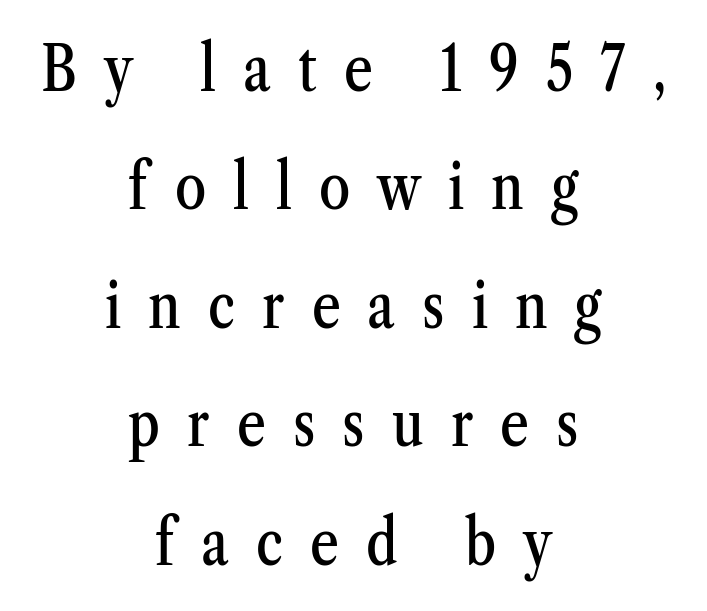
Q: Is the text italic (slanted)? A: No, it is upright.
Q: Is the typeface a serif or a sans-serif typeface? A: Serif.
Q: Is the text underlined? A: No.
Q: How is the paragraph aligned? A: Centered.
Q: Is the spacing between letters normal or unusually wide? A: Unusually wide.
Q: Width (condensed, normal, or wide)? A: Condensed.
Q: Stroke contrast? A: Medium.
Q: x-height? A: Medium.
Q: Monospaced? A: No.
